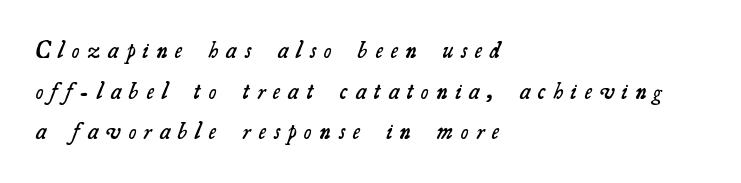
The image shows 23 px text type; set left-aligned, line spacing 1.77x, unusually wide letter spacing (+0.35 em), not underlined.
